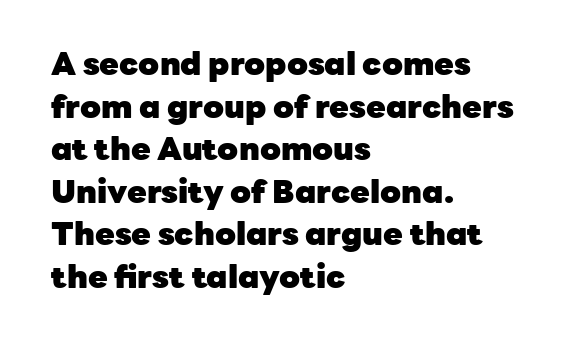
Q: Is the text bold? A: Yes.
Q: Is the text italic (slanted)? A: No, it is upright.
Q: Is the typeface a serif or a sans-serif typeface? A: Sans-serif.
Q: Is the text underlined? A: No.
Q: How is the paragraph aligned? A: Left-aligned.
Q: Is the spacing between letters normal or unusually wide? A: Normal.
Q: Is the spacing between lines tight, normal or loose? A: Normal.
Q: Width (condensed, normal, or wide)? A: Normal.
Q: Stroke contrast? A: Low.
Q: x-height? A: Medium.
Q: Monospaced? A: No.
